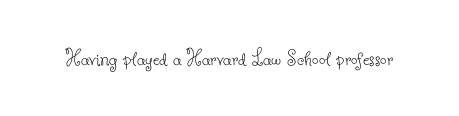
The image shows 23 px text type, upright; set normal letter spacing, not underlined.
